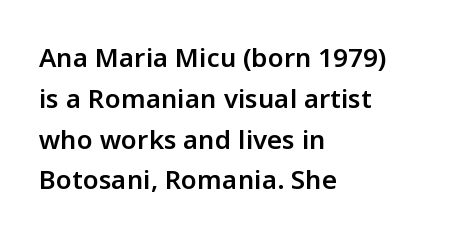
{"italic": "no", "bold": "semi", "underline": "no", "align": "left", "line_spacing": "normal", "line_spacing_ratio": 1.57, "letter_spacing": "normal", "letter_spacing_em": 0.0, "glyph_px": 26}
